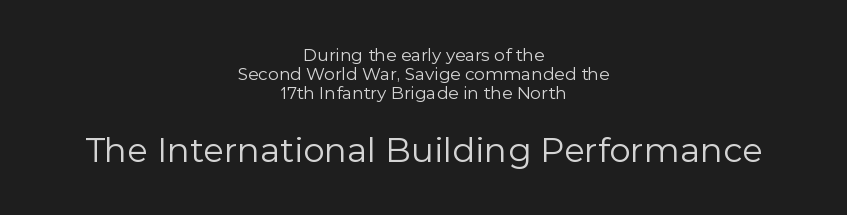
Q: Is the text bold? A: No.
Q: Is the text italic (slanted)? A: No, it is upright.
Q: Is the typeface a serif or a sans-serif typeface? A: Sans-serif.
Q: Is the text underlined? A: No.
Q: How is the paragraph aligned? A: Centered.
Q: Is the spacing between letters normal or unusually wide? A: Normal.
Q: Is the spacing between lines tight, normal or loose? A: Tight.
Q: Which block of text is set in a larger size, the first (top) or the second (bottom)? A: The second (bottom) one.
Q: Width (condensed, normal, or wide)? A: Normal.
Q: x-height? A: Medium.
Q: Monospaced? A: No.
